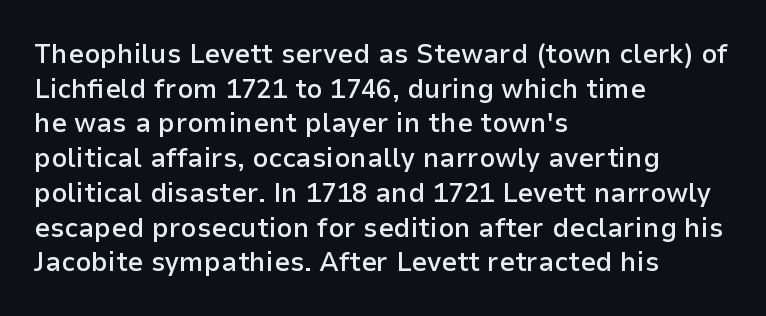
The image shows 28 px semibold sans-serif type, upright; set left-aligned, line spacing 1.24x, normal letter spacing, not underlined; low stroke contrast and a medium x-height.
